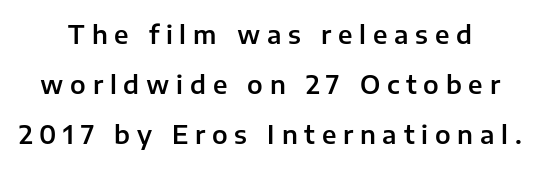
The face used here is rendered with a markedly widened letterfit. Regarding leading, the lines here are spaced well apart. Type without underlining. Nope, not italic — everything's standing straight.
